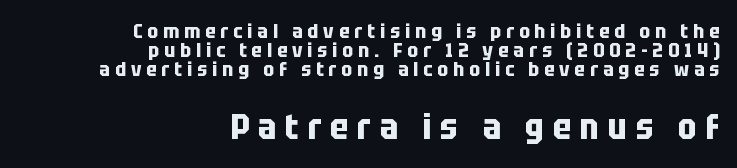
{"serif": "no", "italic": "no", "bold": "yes", "weight": "bold", "width": "condensed", "stroke_contrast": "low", "x_height": "large", "monospaced": "no", "underline": "no", "align": "right", "line_spacing": "tight", "line_spacing_ratio": 0.96, "letter_spacing": "wide", "letter_spacing_em": 0.25, "larger_block": "second", "size_ratio": 1.75, "glyph_px": 35}
